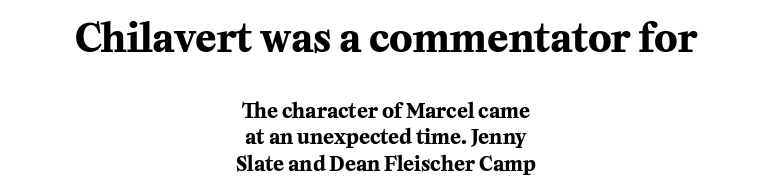
Typesetter's note — upper block bumped up in size, lower block left smaller. These lines are centered, leaving both edges ragged. The block of text has a typical density, with ordinary space between rows. Note the varied advance widths — an 'i' is clearly narrower than an 'm'. Honestly, the letter spacing is just normal — you wouldn't notice it.
